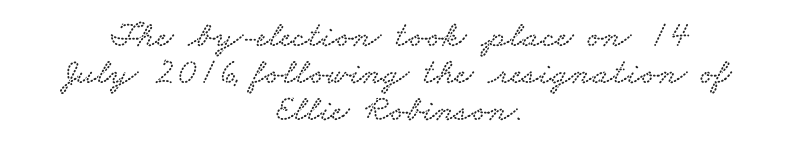
Q: Is the typeface a serif or a sans-serif typeface? A: Serif.
Q: Is the text underlined? A: No.
Q: How is the paragraph aligned? A: Centered.
Q: Is the spacing between letters normal or unusually wide? A: Normal.
Q: Is the spacing between lines tight, normal or loose? A: Tight.
Q: Width (condensed, normal, or wide)? A: Wide.
Q: Stroke contrast? A: Low.
Q: x-height? A: Small.
Q: Monospaced? A: No.
